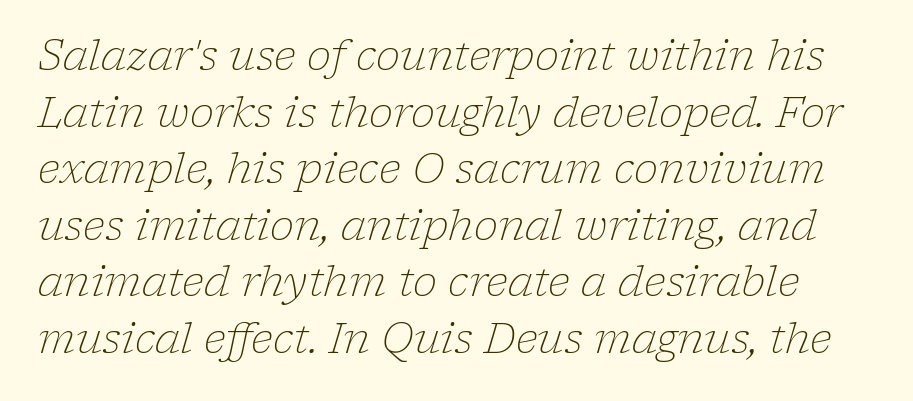
{"serif": "yes", "italic": "yes", "lean": "right", "slant_degrees": 17, "bold": "no", "weight": "light", "width": "normal", "stroke_contrast": "low", "x_height": "medium", "monospaced": "no", "underline": "no", "line_spacing": "normal", "line_spacing_ratio": 1.38, "letter_spacing": "normal", "letter_spacing_em": 0.0, "glyph_px": 41}
